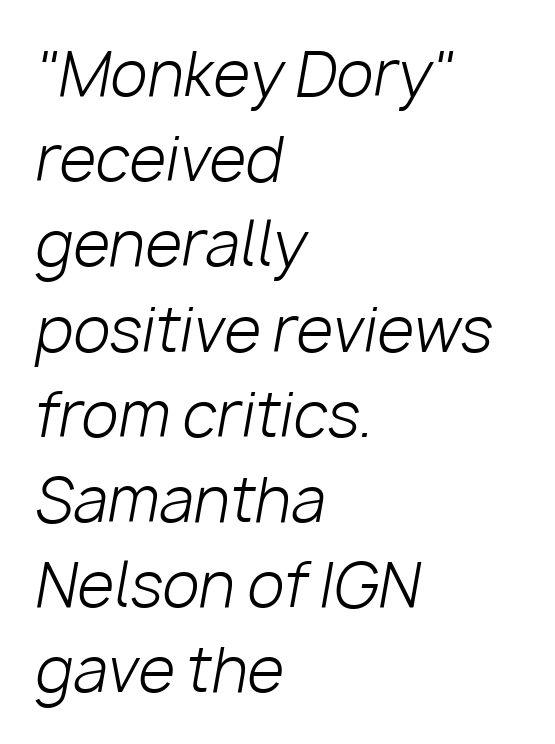
{"italic": "yes", "lean": "right", "slant_degrees": 10, "bold": "no", "weight": "light", "width": "normal", "stroke_contrast": "low", "x_height": "medium", "monospaced": "no", "underline": "no", "align": "left", "line_spacing": "normal", "line_spacing_ratio": 1.42, "letter_spacing": "normal", "letter_spacing_em": 0.0, "glyph_px": 60}
